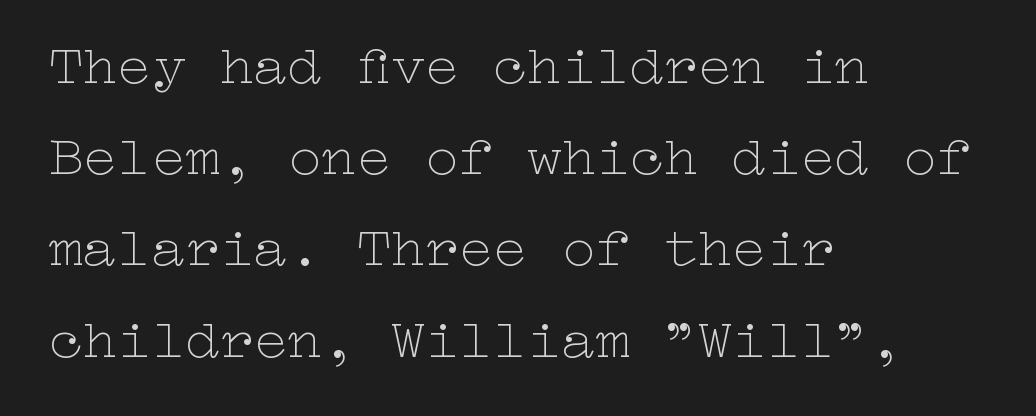
{"italic": "no", "bold": "no", "weight": "thin", "width": "wide", "stroke_contrast": "low", "x_height": "medium", "underline": "no", "align": "left", "line_spacing": "normal", "line_spacing_ratio": 1.6, "letter_spacing": "normal", "letter_spacing_em": 0.0, "glyph_px": 57}
